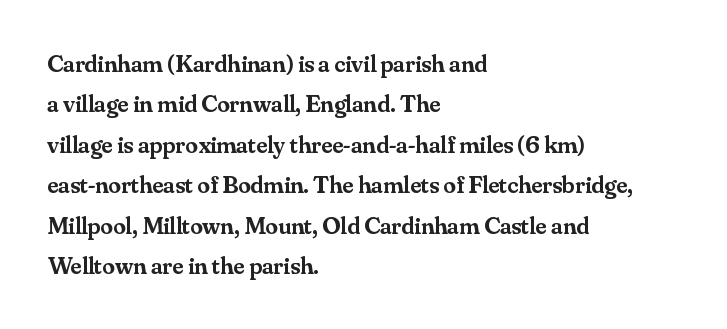
Horizontally, the lines are justified to the leading edge only. Any mark beneath the type? The region is blank. These lines were composed using upright roman letters. Look at the stroke-to-counter ratio: somewhat heavy, a semibold. Does the leading feel generous? No, just average. Caption: standard tracking, unaltered.
